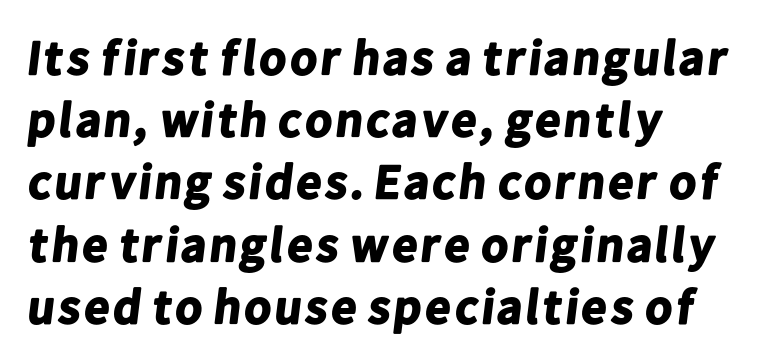
The image shows 49 px bold sans-serif type; set left-aligned, normal line spacing (1.27x), normal letter spacing, not underlined; low stroke contrast and a medium x-height.
